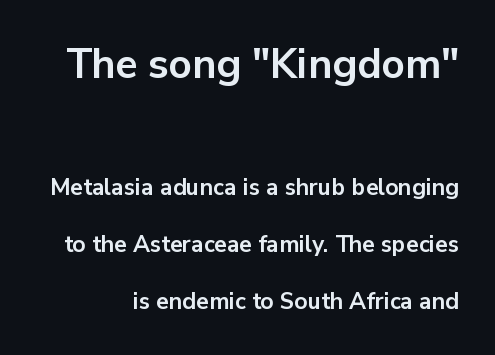
{"serif": "no", "italic": "no", "bold": "yes", "weight": "bold", "width": "normal", "stroke_contrast": "low", "x_height": "medium", "monospaced": "no", "underline": "no", "line_spacing": "loose", "line_spacing_ratio": 2.49, "letter_spacing": "normal", "letter_spacing_em": 0.0, "larger_block": "first", "size_ratio": 1.78, "glyph_px": 41}
